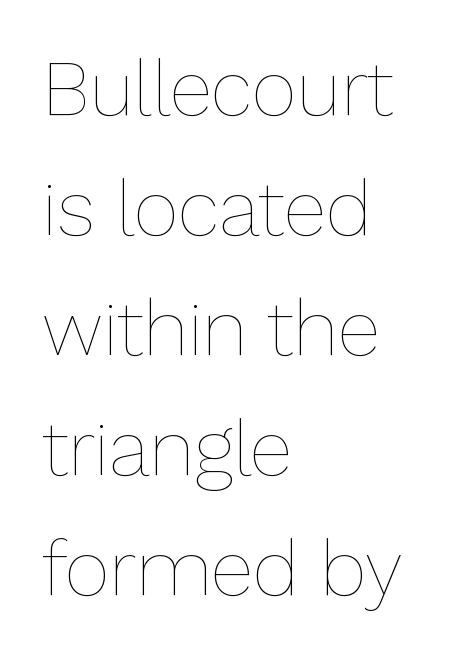
Q: Is the text bold? A: No.
Q: Is the text italic (slanted)? A: No, it is upright.
Q: Is the text underlined? A: No.
Q: How is the paragraph aligned? A: Left-aligned.
Q: Is the spacing between letters normal or unusually wide? A: Normal.
Q: Is the spacing between lines tight, normal or loose? A: Normal.
Q: Width (condensed, normal, or wide)? A: Normal.
Q: Stroke contrast? A: Low.
Q: x-height? A: Medium.
Q: Monospaced? A: No.
